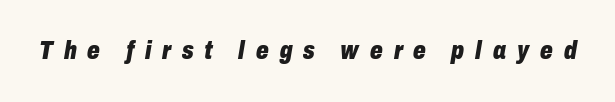
What weight is shown? A full bold with thick strokes. Tracking value appears strongly positive — letters spread wide. The string is rendered with underlining switched off. A typesetter would mark this as italic.
